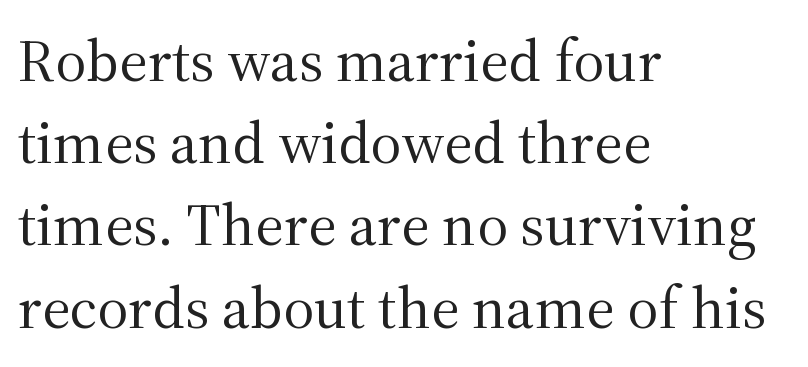
A typesetter would call this proportional, since set widths differ per character. Vertically, the passage feels balanced, rows spaced as you'd expect. No letter is thick-stroked: the sample isn't bold. The face used here is seriffed, in the tradition of book romans. A typesetter would mark this as roman, not italic.
